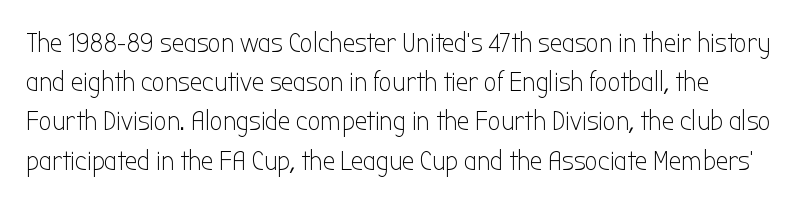
{"serif": "no", "italic": "no", "bold": "no", "weight": "light", "width": "condensed", "stroke_contrast": "low", "x_height": "medium", "monospaced": "no", "underline": "no", "line_spacing": "normal", "line_spacing_ratio": 1.4, "letter_spacing": "normal", "letter_spacing_em": 0.0, "glyph_px": 28}
